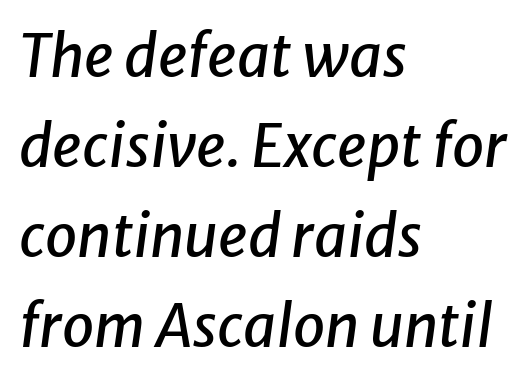
{"italic": "yes", "lean": "right", "slant_degrees": 8, "width": "normal", "stroke_contrast": "low", "x_height": "medium", "monospaced": "no", "underline": "no", "align": "left", "line_spacing": "normal", "line_spacing_ratio": 1.55, "letter_spacing": "normal", "letter_spacing_em": 0.0, "glyph_px": 58}
